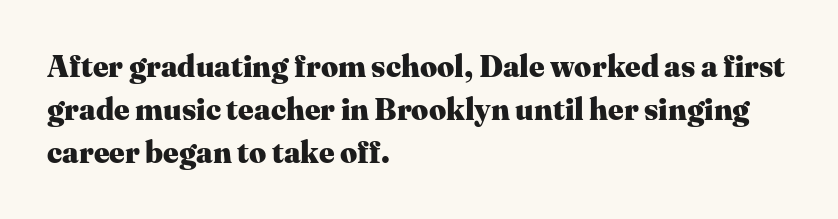
{"serif": "yes", "italic": "no", "bold": "yes", "weight": "heavy", "width": "normal", "stroke_contrast": "medium", "x_height": "medium", "monospaced": "no", "underline": "no", "align": "left", "line_spacing": "normal", "line_spacing_ratio": 1.44, "letter_spacing": "normal", "letter_spacing_em": 0.0, "glyph_px": 30}
